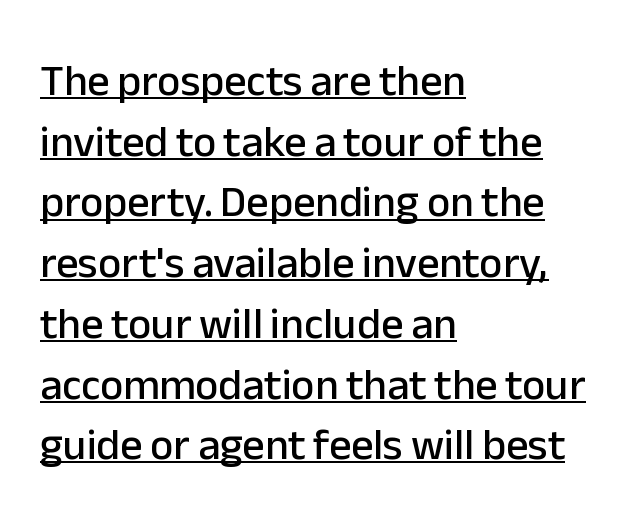
Q: Is the text italic (slanted)? A: No, it is upright.
Q: Is the typeface a serif or a sans-serif typeface? A: Sans-serif.
Q: Is the text underlined? A: Yes.
Q: How is the paragraph aligned? A: Left-aligned.
Q: Is the spacing between letters normal or unusually wide? A: Normal.
Q: Is the spacing between lines tight, normal or loose? A: Normal.
Q: Width (condensed, normal, or wide)? A: Normal.
Q: Stroke contrast? A: Low.
Q: x-height? A: Medium.
Q: Monospaced? A: No.
